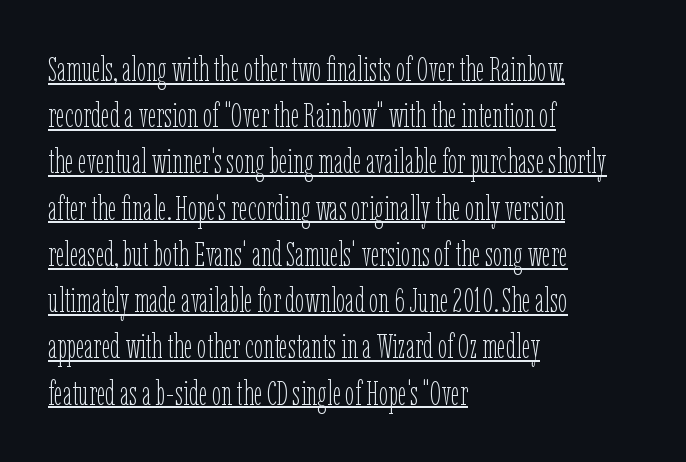
{"italic": "no", "bold": "no", "weight": "thin", "width": "condensed", "stroke_contrast": "low", "x_height": "medium", "monospaced": "no", "underline": "yes", "align": "left", "line_spacing": "normal", "line_spacing_ratio": 1.36, "letter_spacing": "normal", "letter_spacing_em": 0.0, "glyph_px": 34}
